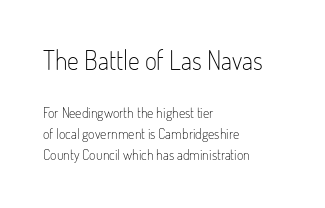
The image shows 26 px text type, upright; set left-aligned, normal line spacing (1.51x), normal letter spacing, not underlined; the first (top) block is 1.86x larger.
